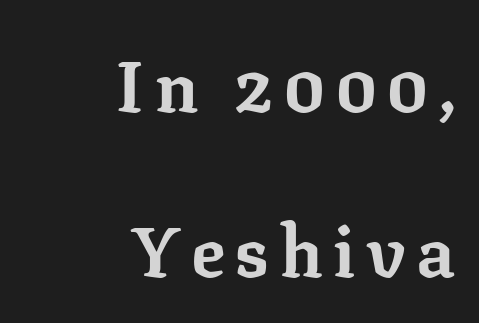
Q: Is the text bold? A: Yes.
Q: Is the text italic (slanted)? A: No, it is upright.
Q: Is the typeface a serif or a sans-serif typeface? A: Serif.
Q: Is the text underlined? A: No.
Q: How is the paragraph aligned? A: Right-aligned.
Q: Is the spacing between lines tight, normal or loose? A: Loose.
Q: Width (condensed, normal, or wide)? A: Normal.
Q: Stroke contrast? A: Low.
Q: x-height? A: Medium.
Q: Monospaced? A: No.
